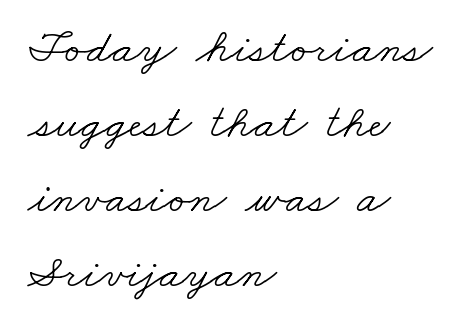
Q: Is the text bold? A: No.
Q: Is the typeface a serif or a sans-serif typeface? A: Serif.
Q: Is the text underlined? A: No.
Q: How is the paragraph aligned? A: Left-aligned.
Q: Is the spacing between letters normal or unusually wide? A: Normal.
Q: Is the spacing between lines tight, normal or loose? A: Normal.
Q: Width (condensed, normal, or wide)? A: Wide.
Q: Stroke contrast? A: Low.
Q: x-height? A: Small.
Q: Monospaced? A: No.
